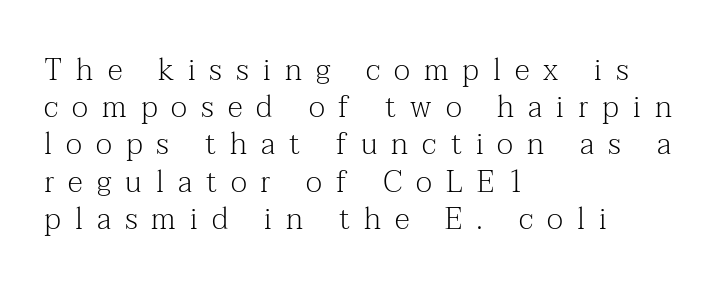
{"serif": "yes", "italic": "no", "bold": "no", "weight": "light", "width": "normal", "stroke_contrast": "medium", "x_height": "medium", "monospaced": "no", "underline": "no", "align": "left", "line_spacing_ratio": 1.24, "letter_spacing": "wide", "letter_spacing_em": 0.47, "glyph_px": 30}
